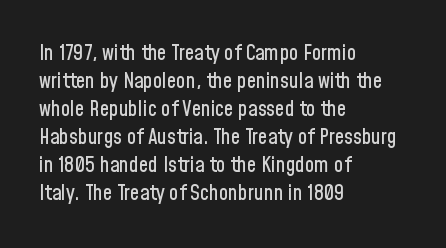
If you measured baseline to baseline, you'd find a middling distance. Descenders are the only things crossing below the line. The lines in this sample share a left origin and differ only in where they stop. Letter spacing: default. Quick note: not italic, upright.
